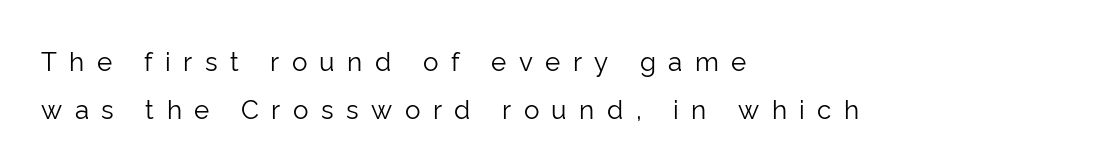
{"italic": "no", "bold": "no", "underline": "no", "align": "left", "line_spacing_ratio": 1.86, "letter_spacing": "wide", "letter_spacing_em": 0.48, "glyph_px": 26}
